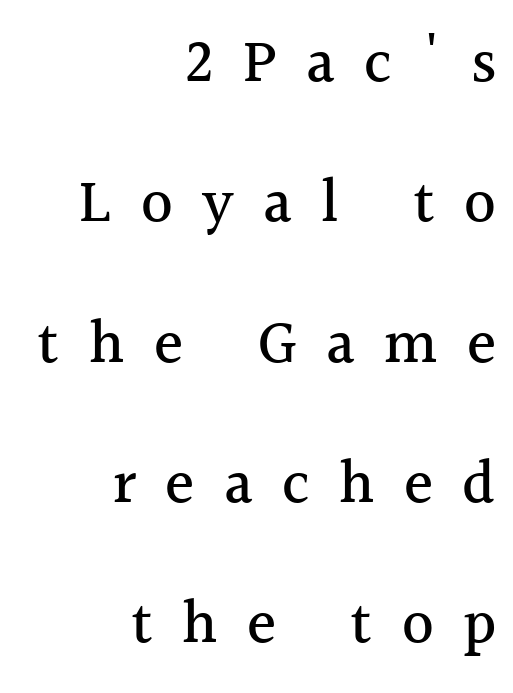
Q: Is the text italic (slanted)? A: No, it is upright.
Q: Is the typeface a serif or a sans-serif typeface? A: Serif.
Q: Is the text underlined? A: No.
Q: How is the paragraph aligned? A: Right-aligned.
Q: Is the spacing between letters normal or unusually wide? A: Unusually wide.
Q: Is the spacing between lines tight, normal or loose? A: Loose.
Q: Width (condensed, normal, or wide)? A: Normal.
Q: x-height? A: Medium.
Q: Monospaced? A: No.
